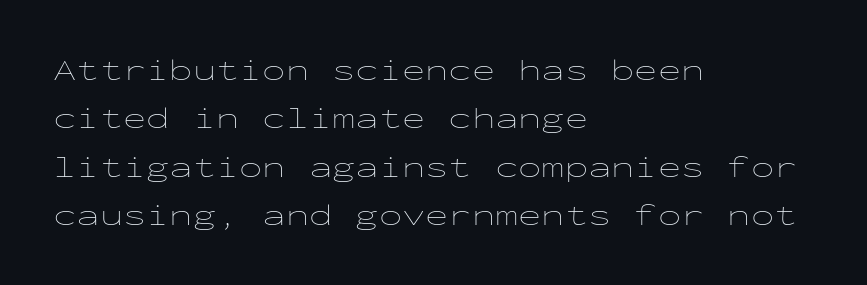
Alignment: flush left. No letter is thick-stroked: the sample isn't bold. The font's upright variant was chosen for this text. The letterforms sit shoulder to shoulder at normal distance.
